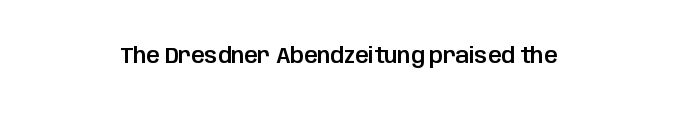
Q: Is the text italic (slanted)? A: No, it is upright.
Q: Is the text underlined? A: No.
Q: How is the paragraph aligned? A: Centered.
Q: Is the spacing between letters normal or unusually wide? A: Normal.
